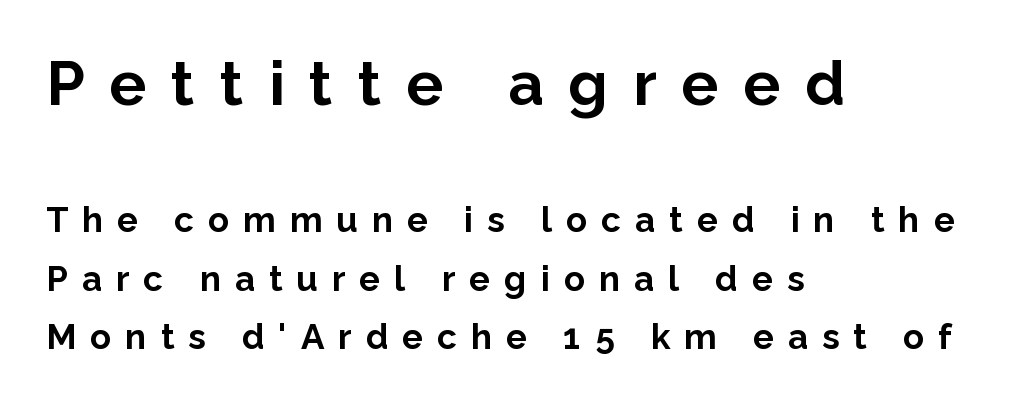
The image shows 62 px bold sans-serif type, upright; set left-aligned, normal line spacing (1.67x), unusually wide letter spacing (+0.4 em), not underlined; the first (top) block is 1.77x larger; low stroke contrast and a medium x-height.
